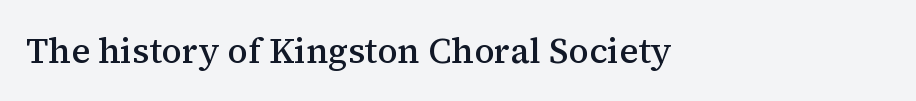
Q: Is the text bold? A: Semi-bold.
Q: Is the text italic (slanted)? A: No, it is upright.
Q: Is the typeface a serif or a sans-serif typeface? A: Serif.
Q: Is the text underlined? A: No.
Q: How is the paragraph aligned? A: Left-aligned.
Q: Is the spacing between letters normal or unusually wide? A: Normal.
Q: Width (condensed, normal, or wide)? A: Normal.
Q: Stroke contrast? A: Medium.
Q: x-height? A: Medium.
Q: Monospaced? A: No.
